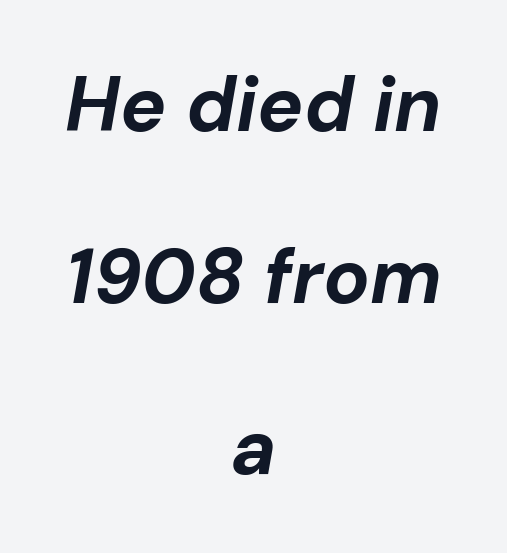
The image shows 77 px bold type, italic (leaning right); set centered, loose line spacing (2.23x), normal letter spacing, not underlined; low stroke contrast and a medium x-height.
